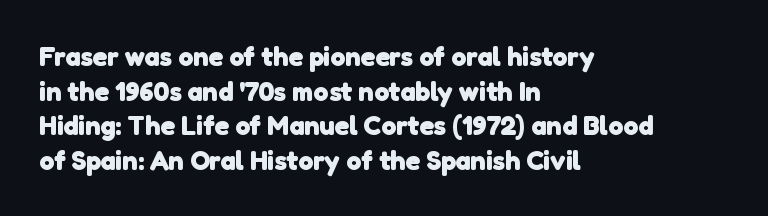
{"bold": "yes", "underline": "no", "align": "left", "line_spacing": "normal", "line_spacing_ratio": 1.28, "letter_spacing": "normal", "letter_spacing_em": 0.0, "glyph_px": 27}
